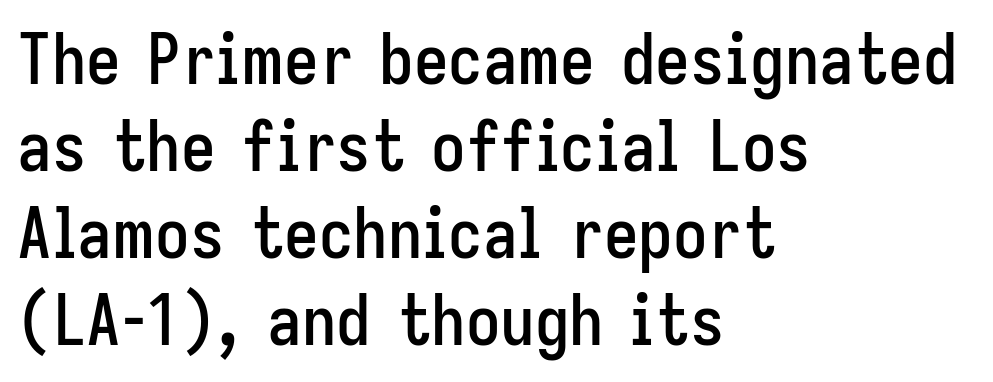
The image shows 69 px condensed sans-serif type, upright; set left-aligned, normal line spacing (1.26x), normal letter spacing, not underlined; low stroke contrast and a medium x-height.
